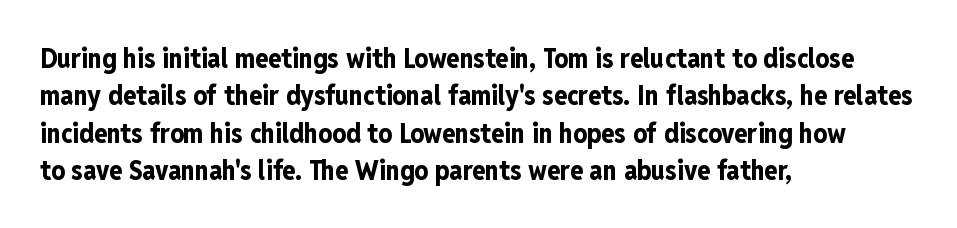
The image shows 27 px bold type, upright; set left-aligned, normal line spacing (1.38x), normal letter spacing, not underlined.
